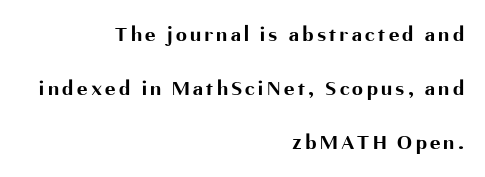
Q: Is the text bold? A: Yes.
Q: Is the text italic (slanted)? A: No, it is upright.
Q: Is the text underlined? A: No.
Q: How is the paragraph aligned? A: Right-aligned.
Q: Is the spacing between lines tight, normal or loose? A: Loose.
